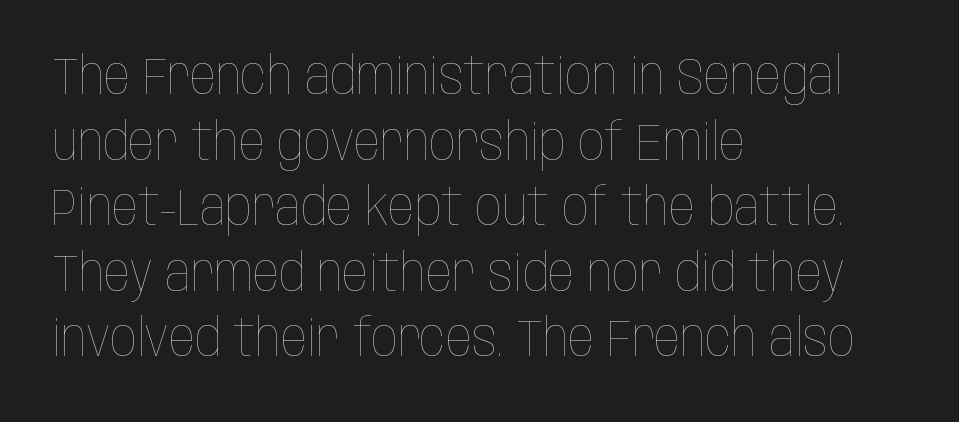
Q: Is the text bold? A: No.
Q: Is the text italic (slanted)? A: No, it is upright.
Q: Is the text underlined? A: No.
Q: How is the paragraph aligned? A: Left-aligned.
Q: Is the spacing between letters normal or unusually wide? A: Normal.
Q: Is the spacing between lines tight, normal or loose? A: Normal.
Q: Width (condensed, normal, or wide)? A: Condensed.
Q: Stroke contrast? A: Low.
Q: x-height? A: Large.
Q: Monospaced? A: No.
